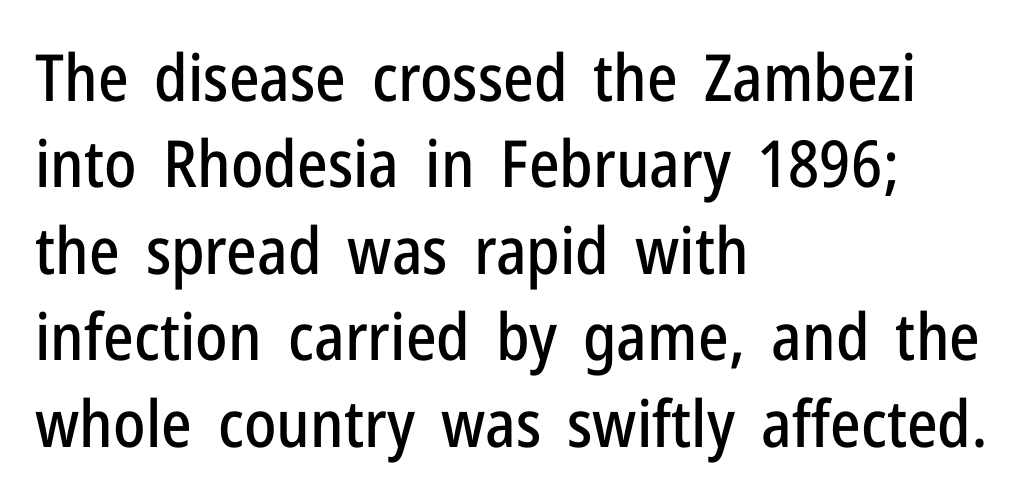
Each word holds together tightly as a unit, with standard inter-letter gaps. A student would call this left alignment; a typographer would say flush left, rag right. When letters stand straight like this, we call the style roman or upright. Normally led — the rows are evenly, conventionally spaced. Each letter's strokes conclude bluntly, with no projecting serifs. Character widths vary here, with narrow letters taking less room than wide ones.
